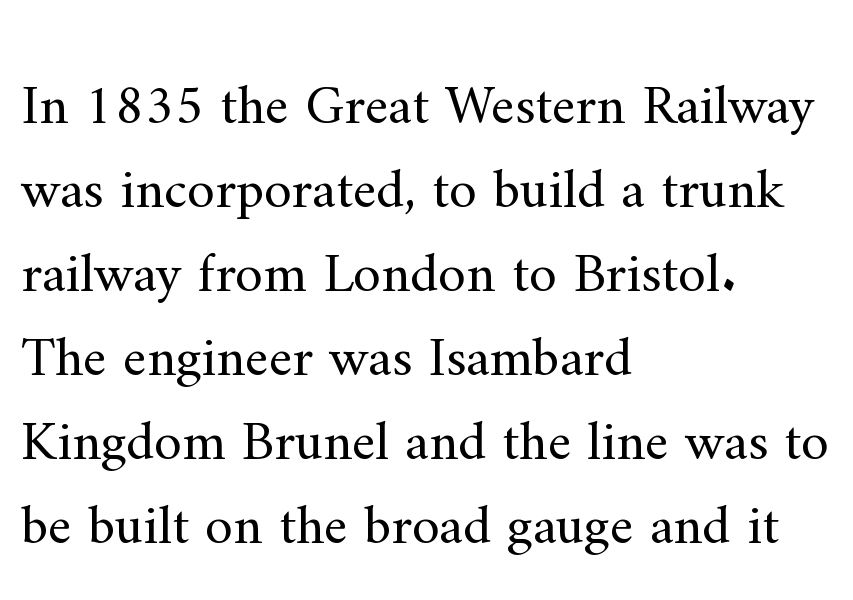
The image shows 56 px regular-weight serif type, upright; set left-aligned, normal line spacing (1.5x), normal letter spacing, not underlined; medium stroke contrast and a small x-height.
